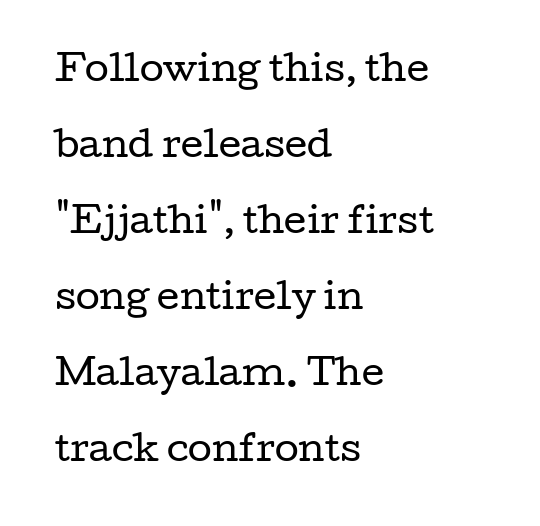
Q: Is the text bold? A: No.
Q: Is the text italic (slanted)? A: No, it is upright.
Q: Is the typeface a serif or a sans-serif typeface? A: Serif.
Q: Is the text underlined? A: No.
Q: How is the paragraph aligned? A: Left-aligned.
Q: Is the spacing between letters normal or unusually wide? A: Normal.
Q: Is the spacing between lines tight, normal or loose? A: Loose.
Q: Width (condensed, normal, or wide)? A: Wide.
Q: Stroke contrast? A: Low.
Q: x-height? A: Medium.
Q: Monospaced? A: No.
